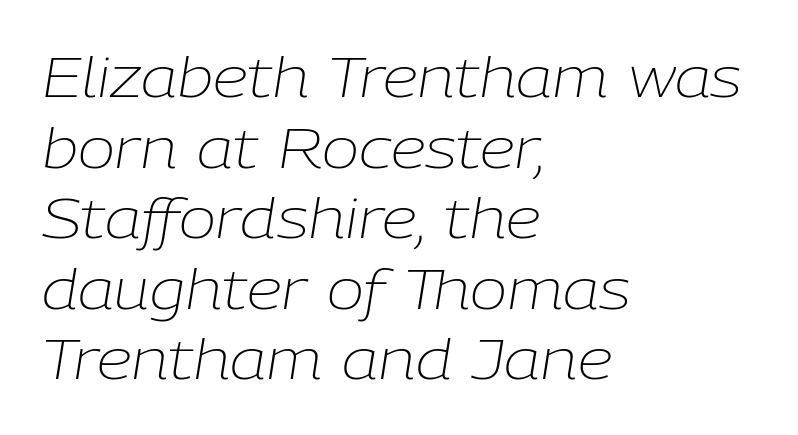
{"italic": "yes", "lean": "right", "slant_degrees": 9, "bold": "no", "weight": "light", "width": "normal", "stroke_contrast": "low", "x_height": "medium", "monospaced": "no", "underline": "no", "align": "left", "line_spacing": "normal", "line_spacing_ratio": 1.26, "letter_spacing": "normal", "letter_spacing_em": 0.0, "glyph_px": 56}
